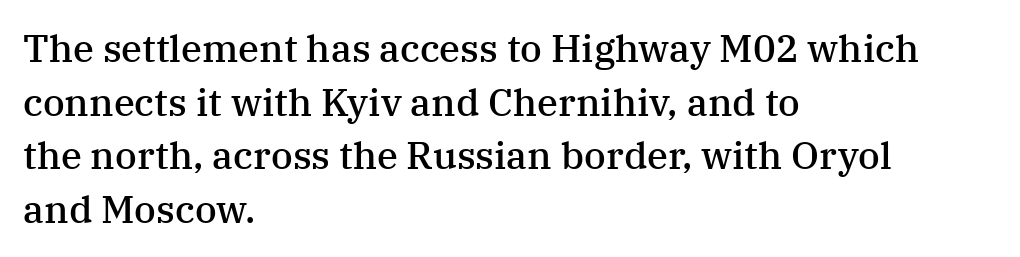
The image shows 38 px semibold serif type, upright; set left-aligned, normal line spacing (1.41x), normal letter spacing, not underlined; medium stroke contrast and a medium x-height.
